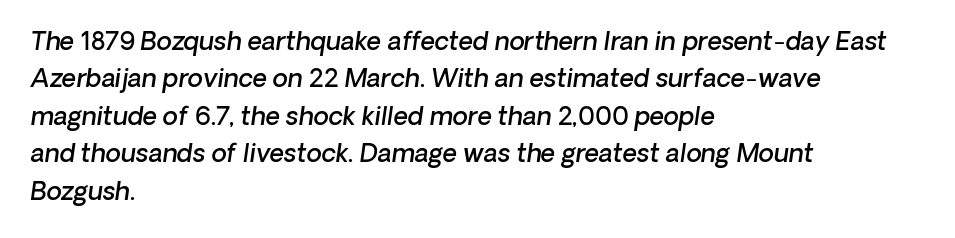
The image shows 25 px text type; set left-aligned, normal line spacing (1.5x), normal letter spacing, not underlined.
